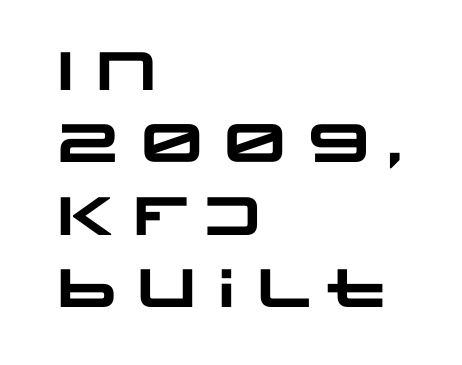
Q: Is the text bold? A: Yes.
Q: Is the typeface a serif or a sans-serif typeface? A: Sans-serif.
Q: Is the text underlined? A: No.
Q: How is the paragraph aligned? A: Left-aligned.
Q: Is the spacing between letters normal or unusually wide? A: Normal.
Q: Is the spacing between lines tight, normal or loose? A: Normal.
Q: Width (condensed, normal, or wide)? A: Wide.
Q: Stroke contrast? A: Low.
Q: x-height? A: Large.
Q: Monospaced? A: No.
